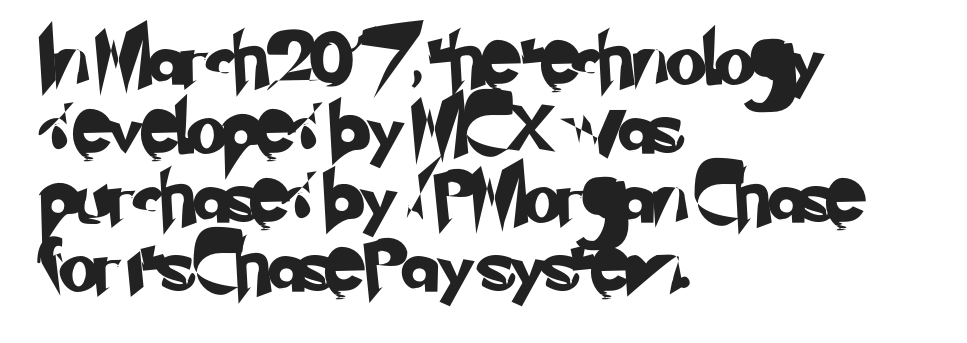
The image shows 52 px sans-serif type; set left-aligned, normal line spacing (1.33x), normal letter spacing, not underlined; low stroke contrast and a small x-height.
